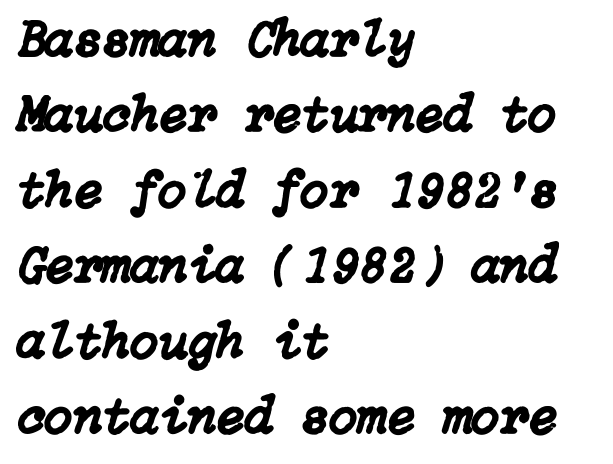
{"italic": "yes", "lean": "right", "slant_degrees": 15, "width": "normal", "stroke_contrast": "low", "x_height": "medium", "underline": "no", "align": "left", "line_spacing": "normal", "line_spacing_ratio": 1.45, "letter_spacing": "normal", "letter_spacing_em": 0.0, "glyph_px": 52}
